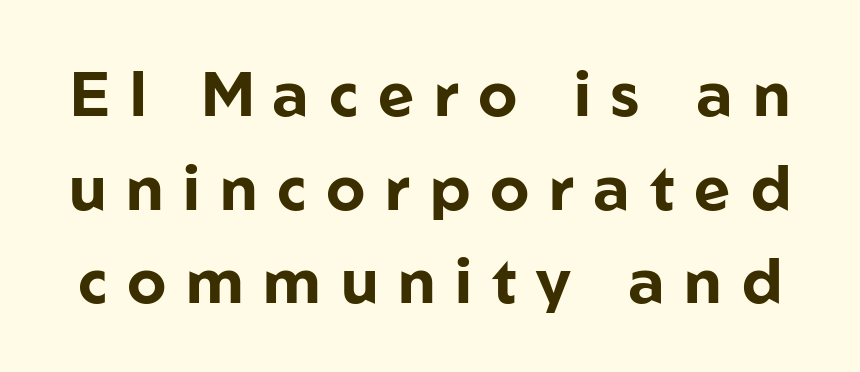
{"serif": "no", "italic": "no", "bold": "yes", "weight": "bold", "width": "normal", "stroke_contrast": "low", "x_height": "medium", "monospaced": "no", "underline": "no", "line_spacing": "normal", "line_spacing_ratio": 1.51, "letter_spacing": "wide", "letter_spacing_em": 0.32, "glyph_px": 62}
